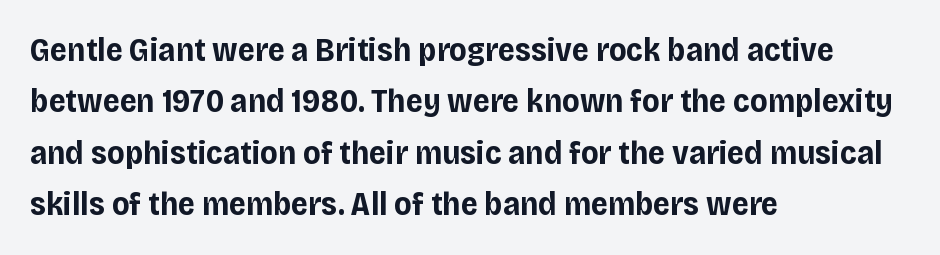
{"serif": "no", "italic": "no", "bold": "yes", "weight": "bold", "width": "normal", "stroke_contrast": "low", "x_height": "large", "monospaced": "no", "underline": "no", "align": "left", "line_spacing": "normal", "line_spacing_ratio": 1.56, "letter_spacing": "normal", "letter_spacing_em": 0.0, "glyph_px": 33}
